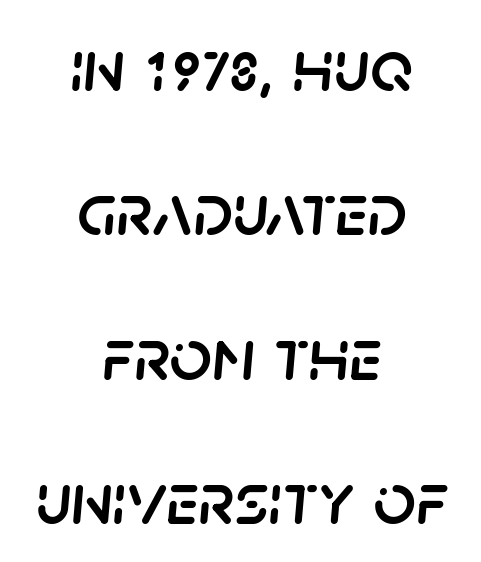
{"italic": "yes", "lean": "right", "slant_degrees": 5, "width": "normal", "stroke_contrast": "low", "x_height": "large", "monospaced": "no", "underline": "no", "align": "center", "line_spacing": "loose", "line_spacing_ratio": 1.95, "letter_spacing": "normal", "letter_spacing_em": 0.0, "glyph_px": 74}
